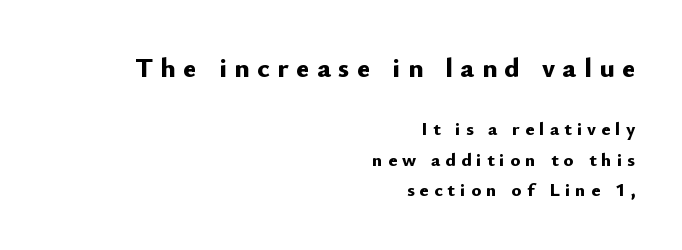
{"serif": "no", "italic": "no", "bold": "yes", "weight": "bold", "width": "normal", "stroke_contrast": "low", "x_height": "small", "monospaced": "no", "underline": "no", "align": "right", "line_spacing": "normal", "line_spacing_ratio": 1.6, "letter_spacing": "wide", "letter_spacing_em": 0.27, "larger_block": "first", "size_ratio": 1.47, "glyph_px": 28}
